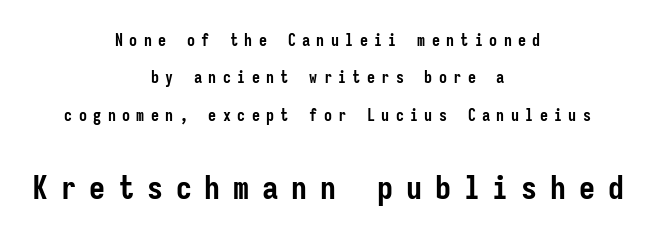
Q: Is the text bold? A: Yes.
Q: Is the text italic (slanted)? A: No, it is upright.
Q: Is the typeface a serif or a sans-serif typeface? A: Sans-serif.
Q: Is the text underlined? A: No.
Q: How is the paragraph aligned? A: Centered.
Q: Is the spacing between letters normal or unusually wide? A: Unusually wide.
Q: Is the spacing between lines tight, normal or loose? A: Loose.
Q: Which block of text is set in a larger size, the first (top) or the second (bottom)? A: The second (bottom) one.
Q: Width (condensed, normal, or wide)? A: Condensed.
Q: Stroke contrast? A: Low.
Q: x-height? A: Medium.
Q: Monospaced? A: Yes.
